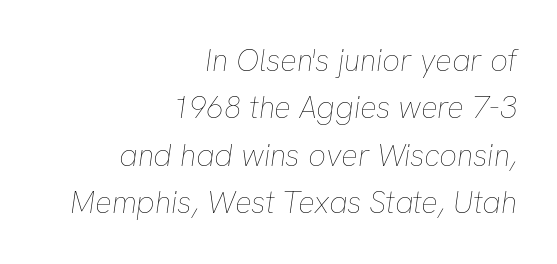
The image shows 31 px thin type, italic (leaning right); set right-aligned, normal line spacing (1.53x), normal letter spacing, not underlined; low stroke contrast and a medium x-height.
